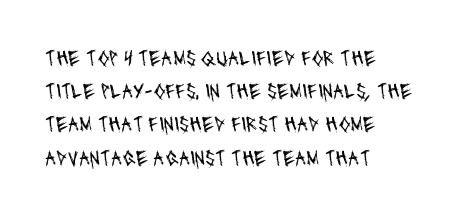
The image shows 22 px text type; set left-aligned, normal line spacing (1.51x), normal letter spacing, not underlined.
